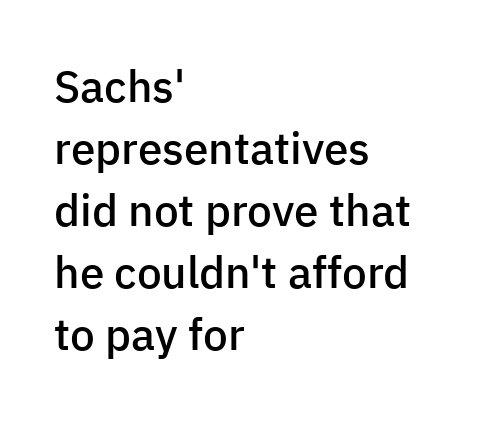
{"serif": "no", "italic": "no", "bold": "semi", "weight": "semibold", "width": "normal", "stroke_contrast": "low", "x_height": "medium", "monospaced": "no", "underline": "no", "align": "left", "line_spacing": "normal", "line_spacing_ratio": 1.41, "letter_spacing": "normal", "letter_spacing_em": 0.0, "glyph_px": 44}
